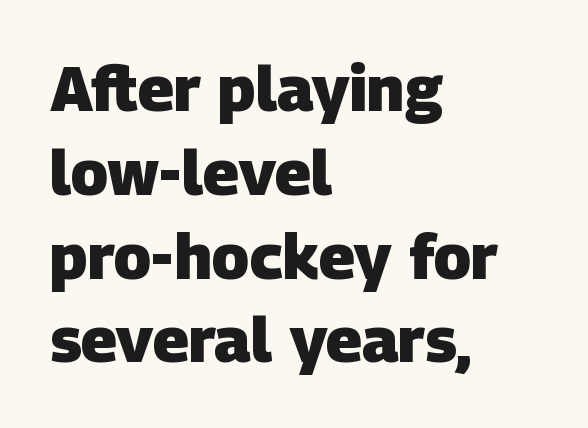
The image shows 63 px heavy sans-serif type; set left-aligned, normal line spacing (1.33x), normal letter spacing, not underlined; low stroke contrast and a large x-height.
